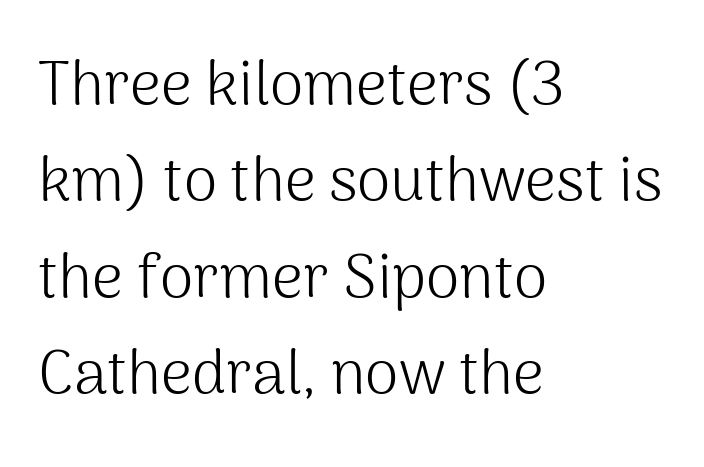
The image shows 61 px light sans-serif type, upright; set left-aligned, normal line spacing (1.58x), normal letter spacing, not underlined; medium stroke contrast and a medium x-height.
